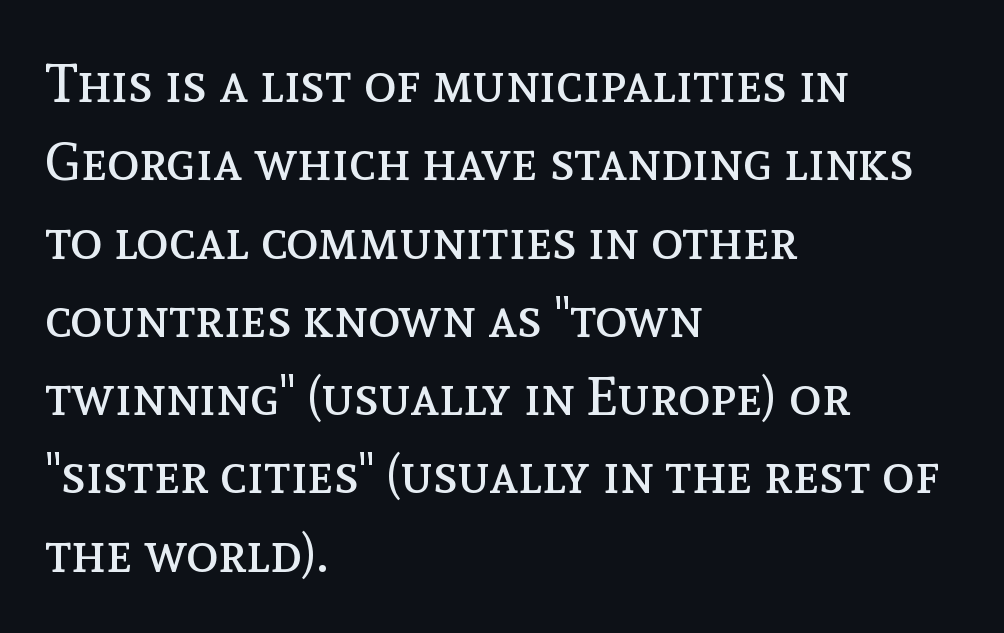
Q: Is the text bold? A: No.
Q: Is the text italic (slanted)? A: No, it is upright.
Q: Is the text underlined? A: No.
Q: How is the paragraph aligned? A: Left-aligned.
Q: Is the spacing between letters normal or unusually wide? A: Normal.
Q: Is the spacing between lines tight, normal or loose? A: Normal.
Q: Width (condensed, normal, or wide)? A: Normal.
Q: x-height? A: Medium.
Q: Monospaced? A: No.
